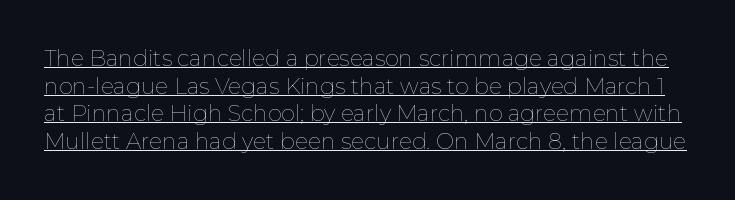
Q: Is the text bold? A: No.
Q: Is the text italic (slanted)? A: No, it is upright.
Q: Is the text underlined? A: Yes.
Q: Is the spacing between letters normal or unusually wide? A: Normal.
Q: Is the spacing between lines tight, normal or loose? A: Normal.
